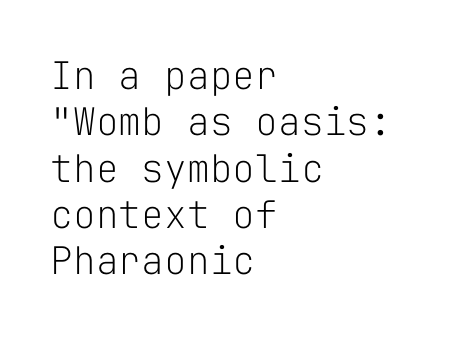
Q: Is the text bold? A: No.
Q: Is the text italic (slanted)? A: No, it is upright.
Q: Is the typeface a serif or a sans-serif typeface? A: Sans-serif.
Q: Is the text underlined? A: No.
Q: How is the paragraph aligned? A: Left-aligned.
Q: Is the spacing between letters normal or unusually wide? A: Normal.
Q: Width (condensed, normal, or wide)? A: Normal.
Q: Stroke contrast? A: Low.
Q: x-height? A: Medium.
Q: Monospaced? A: Yes.
